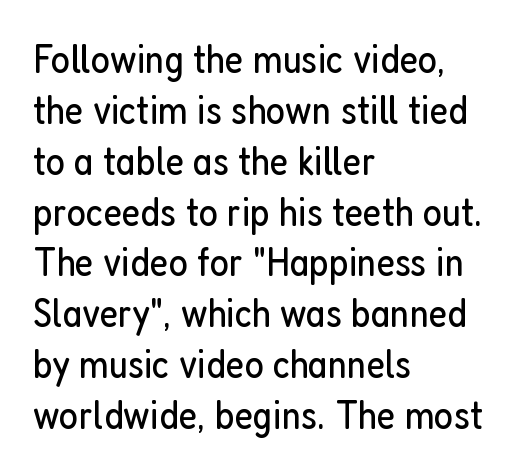
{"serif": "no", "italic": "no", "bold": "no", "weight": "regular", "width": "condensed", "stroke_contrast": "low", "x_height": "medium", "monospaced": "no", "underline": "no", "align": "left", "line_spacing_ratio": 1.24, "letter_spacing": "normal", "letter_spacing_em": 0.0, "glyph_px": 41}
